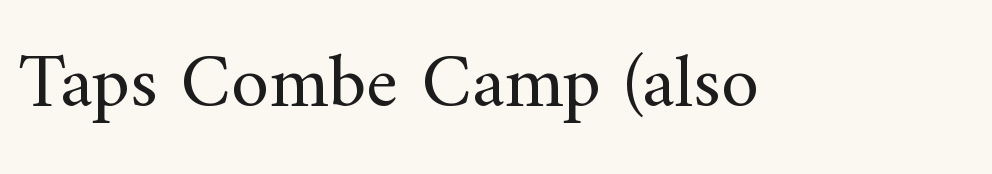
The image shows 77 px regular-weight serif type, upright; set normal letter spacing, not underlined; medium stroke contrast and a small x-height.
